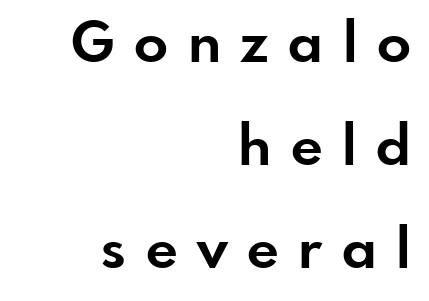
Q: Is the text bold? A: Yes.
Q: Is the text italic (slanted)? A: No, it is upright.
Q: Is the typeface a serif or a sans-serif typeface? A: Sans-serif.
Q: Is the text underlined? A: No.
Q: How is the paragraph aligned? A: Right-aligned.
Q: Is the spacing between letters normal or unusually wide? A: Unusually wide.
Q: Width (condensed, normal, or wide)? A: Normal.
Q: Stroke contrast? A: Low.
Q: x-height? A: Small.
Q: Monospaced? A: No.
